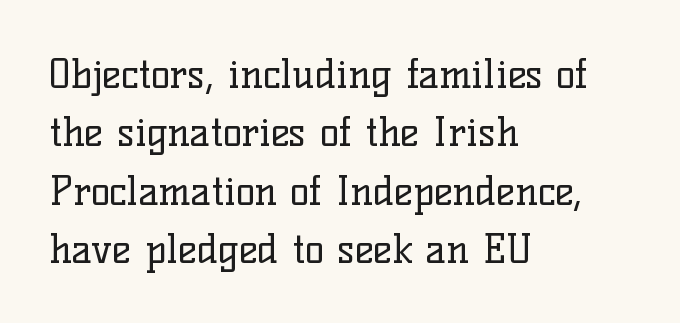
Q: Is the text bold? A: No.
Q: Is the text italic (slanted)? A: No, it is upright.
Q: Is the typeface a serif or a sans-serif typeface? A: Serif.
Q: Is the text underlined? A: No.
Q: How is the paragraph aligned? A: Left-aligned.
Q: Is the spacing between letters normal or unusually wide? A: Normal.
Q: Is the spacing between lines tight, normal or loose? A: Normal.
Q: Width (condensed, normal, or wide)? A: Normal.
Q: Stroke contrast? A: Low.
Q: x-height? A: Medium.
Q: Monospaced? A: No.
